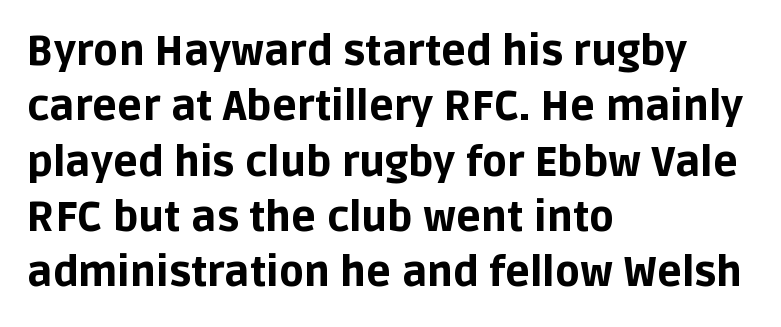
{"serif": "no", "italic": "no", "bold": "yes", "weight": "bold", "width": "normal", "stroke_contrast": "low", "x_height": "large", "monospaced": "no", "underline": "no", "align": "left", "line_spacing": "normal", "line_spacing_ratio": 1.35, "letter_spacing": "normal", "letter_spacing_em": 0.0, "glyph_px": 41}
